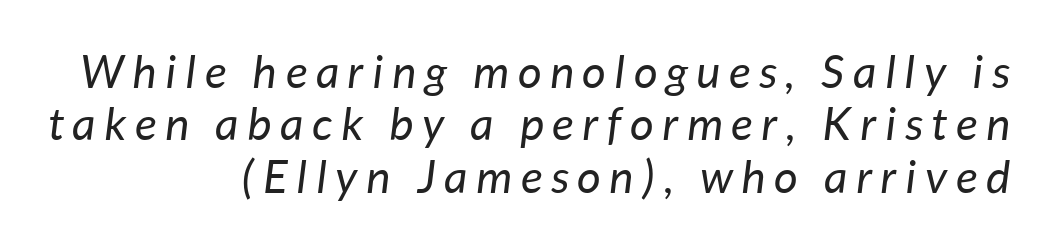
{"italic": "yes", "lean": "right", "slant_degrees": 7, "bold": "no", "weight": "regular", "width": "normal", "stroke_contrast": "low", "x_height": "medium", "monospaced": "no", "underline": "no", "align": "right", "line_spacing": "tight", "line_spacing_ratio": 1.14, "glyph_px": 46}
